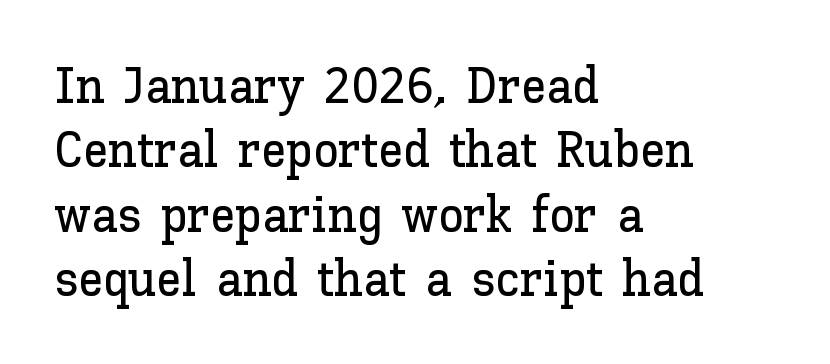
Q: Is the text italic (slanted)? A: No, it is upright.
Q: Is the text underlined? A: No.
Q: How is the paragraph aligned? A: Left-aligned.
Q: Is the spacing between letters normal or unusually wide? A: Normal.
Q: Is the spacing between lines tight, normal or loose? A: Normal.
Q: Width (condensed, normal, or wide)? A: Normal.
Q: Stroke contrast? A: Low.
Q: x-height? A: Medium.
Q: Monospaced? A: No.
